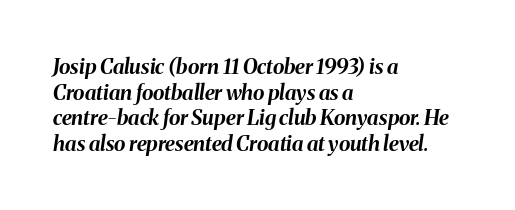
The image shows 21 px bold type, italic (leaning right); set left-aligned, line spacing 1.22x, normal letter spacing, not underlined.
